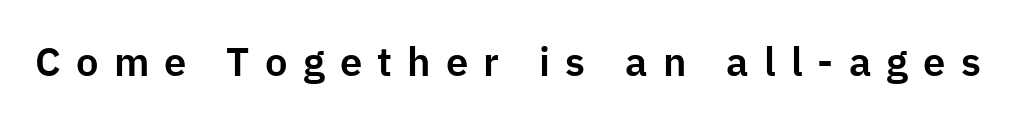
Look at the tracking — it's clearly loosened, letters drifting apart. Notice how the stems are strictly vertical — no italics here. The characters display no serif detailing; their extremities are plain. Decoration check: the copy has no underline. Proportional: the letters do not fall into vertical columns.
